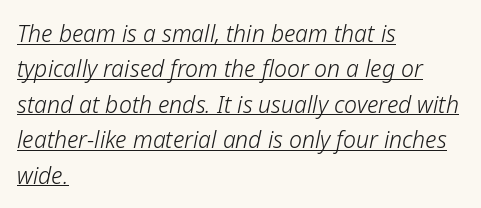
Q: Is the text bold? A: No.
Q: Is the text italic (slanted)? A: Yes, it leans right by about 12 degrees.
Q: Is the text underlined? A: Yes.
Q: How is the paragraph aligned? A: Left-aligned.
Q: Is the spacing between letters normal or unusually wide? A: Normal.
Q: Is the spacing between lines tight, normal or loose? A: Normal.
